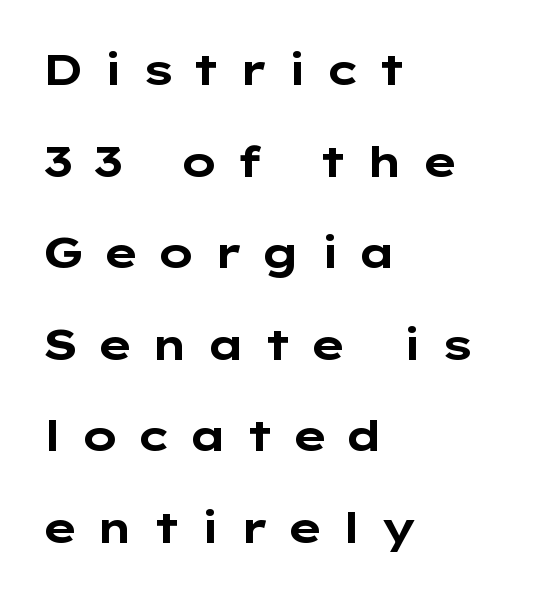
Visually the block forms a straight wall on the left and a jagged coastline on the right. This is heavy type, rendered in bold. Unmarked baselines from the first word to the last. No italicization has been applied; the sample stays upright. Nothing sits at the stroke ends, so this counts as sans-serif. Does the leading feel generous? Absolutely, it's lavish.
